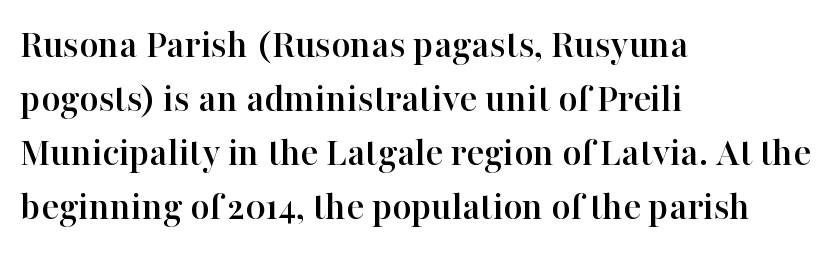
{"serif": "yes", "italic": "no", "width": "normal", "stroke_contrast": "high", "x_height": "medium", "monospaced": "no", "underline": "no", "align": "left", "line_spacing": "normal", "line_spacing_ratio": 1.32, "letter_spacing": "normal", "letter_spacing_em": 0.0, "glyph_px": 41}
